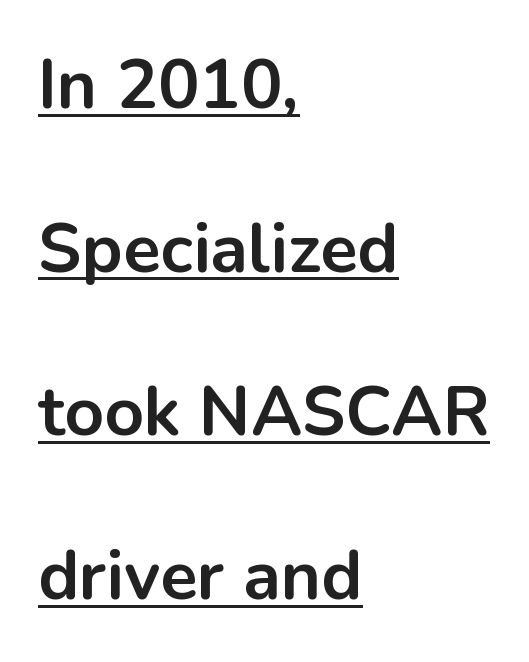
The face used here is a sans, in the tradition of grotesques and geometrics. The setting favours the left margin, as ordinary paragraphs usually do. You could call the tracking neutral — neither tight nor loose. Is this a fixed-width face? No — the glyphs have proportional, varying widths. Posture: vertical. The rendering uses a bold face; every stroke is thick and dark.
